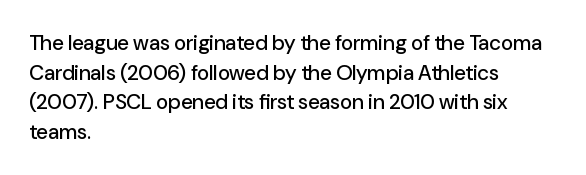
Caption: standard tracking, unaltered. Only glyphs here, with clear space below each row. The line-height multiplier appears to be the usual default. The typography opts for an upright posture over an oblique one. A student would call this left alignment; a typographer would say flush left, rag right.
